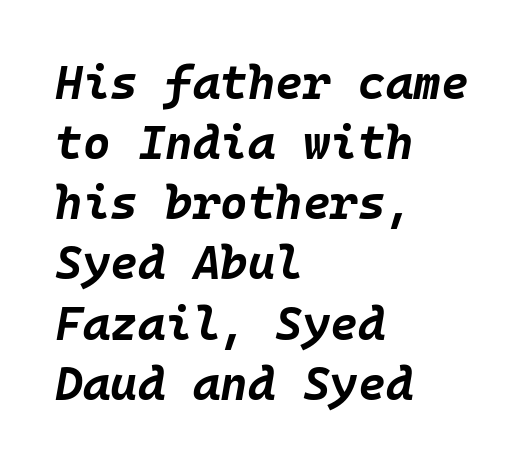
The face used here is monospaced, like something from a code editor. Heft: maximum for text — a bold. Normally led — the rows are evenly, conventionally spaced. When letters slant like this, we call the style italic. The paragraph shown leans on its left margin. Observe the ordinary spacing: letters are neighbours, not strangers.
